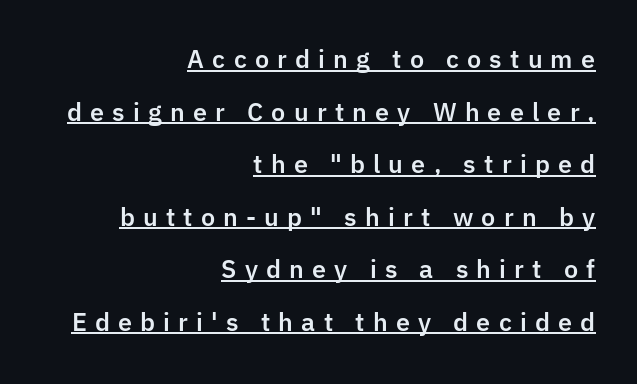
Q: Is the text italic (slanted)? A: No, it is upright.
Q: Is the text underlined? A: Yes.
Q: How is the paragraph aligned? A: Right-aligned.
Q: Is the spacing between letters normal or unusually wide? A: Unusually wide.
Q: Is the spacing between lines tight, normal or loose? A: Loose.
